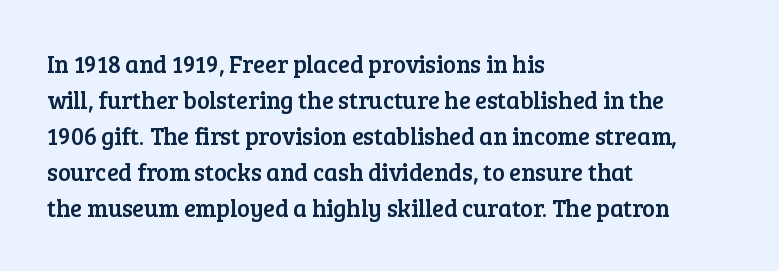
You can tell it's not italic because the verticals are truly vertical. Whoever set this chose a conventional vertical rhythm. The line texture is even and compact thanks to regular tracking. Each row of text sits above clean, open space.
